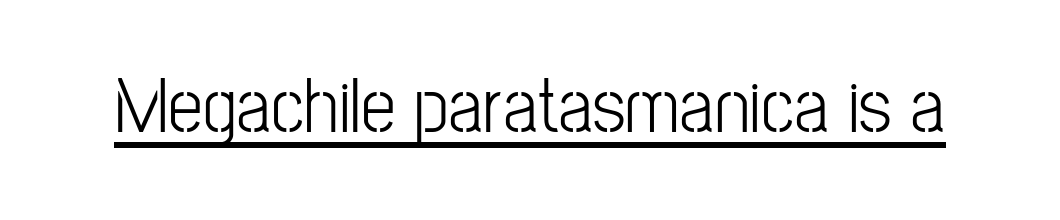
Q: Is the text bold? A: No.
Q: Is the text italic (slanted)? A: No, it is upright.
Q: Is the typeface a serif or a sans-serif typeface? A: Sans-serif.
Q: Is the text underlined? A: Yes.
Q: Is the spacing between letters normal or unusually wide? A: Normal.
Q: Width (condensed, normal, or wide)? A: Condensed.
Q: Stroke contrast? A: Low.
Q: x-height? A: Medium.
Q: Monospaced? A: No.
